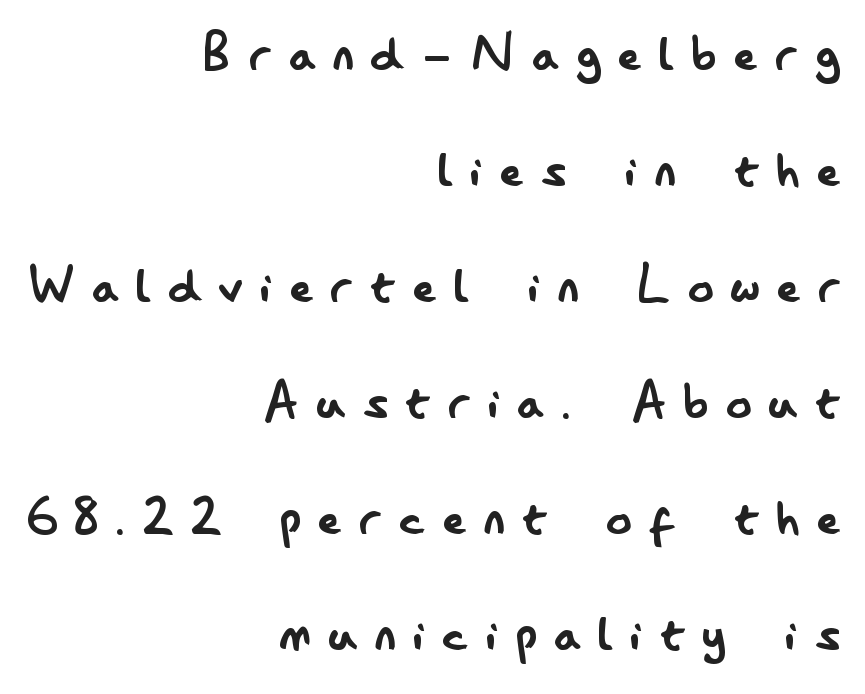
{"serif": "no", "italic": "no", "bold": "no", "weight": "regular", "width": "condensed", "stroke_contrast": "low", "x_height": "small", "monospaced": "no", "underline": "no", "align": "right", "line_spacing_ratio": 1.84, "letter_spacing": "wide", "letter_spacing_em": 0.28, "glyph_px": 63}
